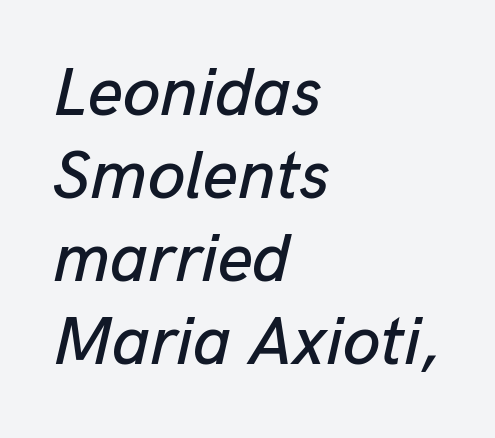
The image shows 68 px text type, italic (leaning right); set left-aligned, line spacing 1.22x, normal letter spacing, not underlined; low stroke contrast and a medium x-height.
